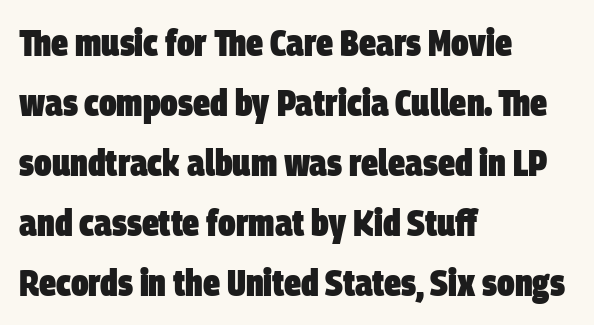
The image shows 38 px heavy, condensed sans-serif type; set left-aligned, normal line spacing (1.58x), normal letter spacing, not underlined; low stroke contrast and a large x-height.
